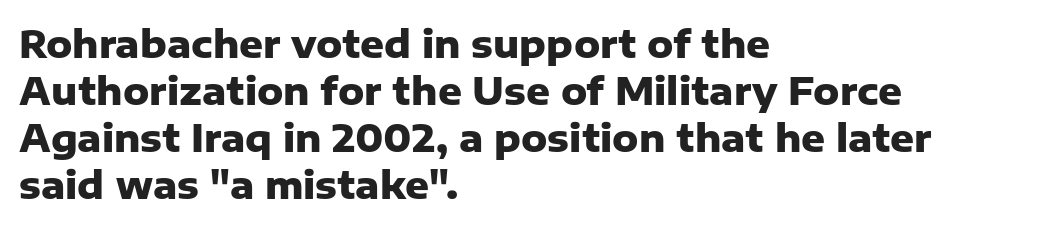
{"serif": "no", "italic": "no", "bold": "yes", "weight": "heavy", "width": "normal", "stroke_contrast": "low", "x_height": "medium", "monospaced": "no", "underline": "no", "align": "left", "line_spacing": "normal", "line_spacing_ratio": 1.27, "letter_spacing": "normal", "letter_spacing_em": 0.0, "glyph_px": 37}
